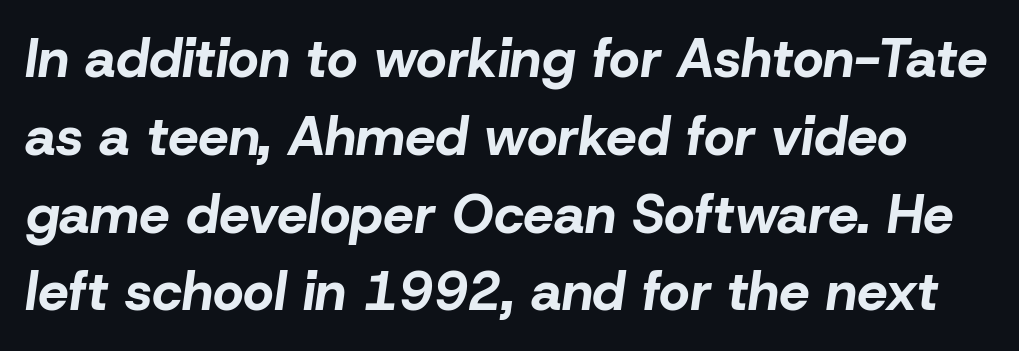
Q: Is the text bold? A: Yes.
Q: Is the text italic (slanted)? A: Yes, it leans right by about 8 degrees.
Q: Is the text underlined? A: No.
Q: Is the spacing between letters normal or unusually wide? A: Normal.
Q: Is the spacing between lines tight, normal or loose? A: Normal.
Q: Width (condensed, normal, or wide)? A: Normal.
Q: Stroke contrast? A: Low.
Q: x-height? A: Medium.
Q: Monospaced? A: No.
